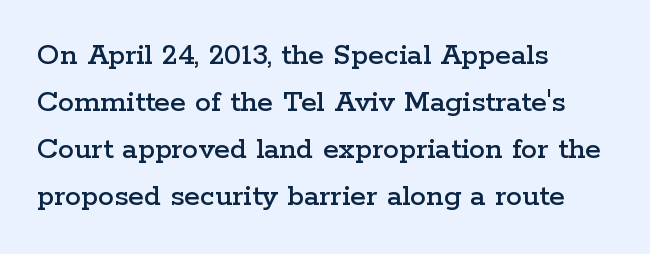
The image shows 32 px wide serif type, upright; set left-aligned, normal line spacing (1.47x), normal letter spacing, not underlined; low stroke contrast and a medium x-height.
